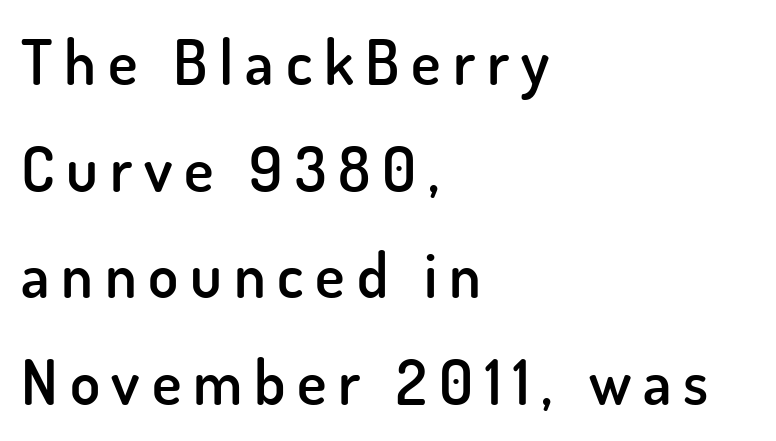
Each glyph is drawn with semibold strokes, heavier than normal yet not fully bold. You could not count columns in this text — the font is proportionally spaced. The typesetter chose a ragged-right arrangement here. Do the letters lean? They stand straight. To sum up the face: it is a sans, with no serifs.
